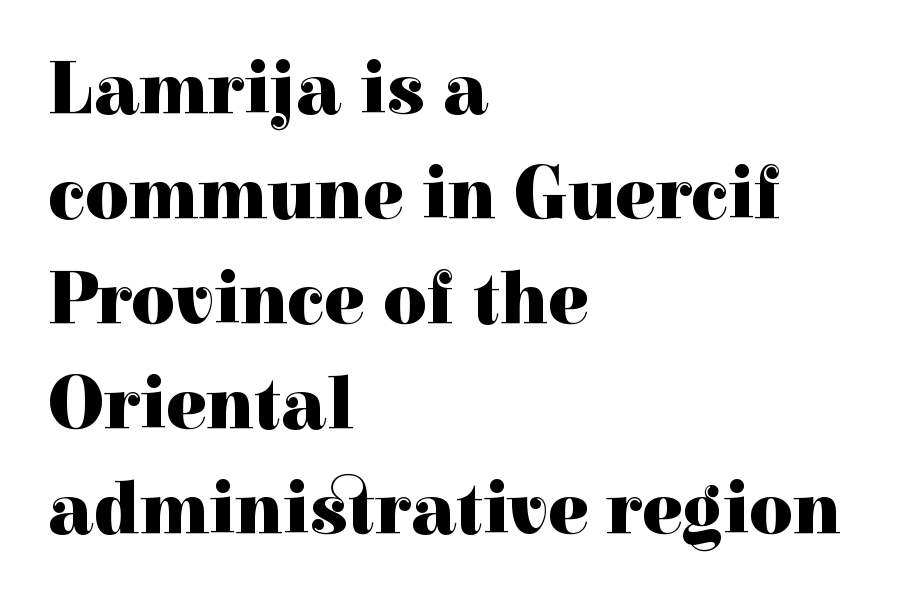
Classification — serif. Set as a true bold cut, around the 700 mark. This sample has the flowing, uneven cadence of proportional lettering. Characters remain perfectly vertical along every line. Honestly, there is no underline to notice here at all.
